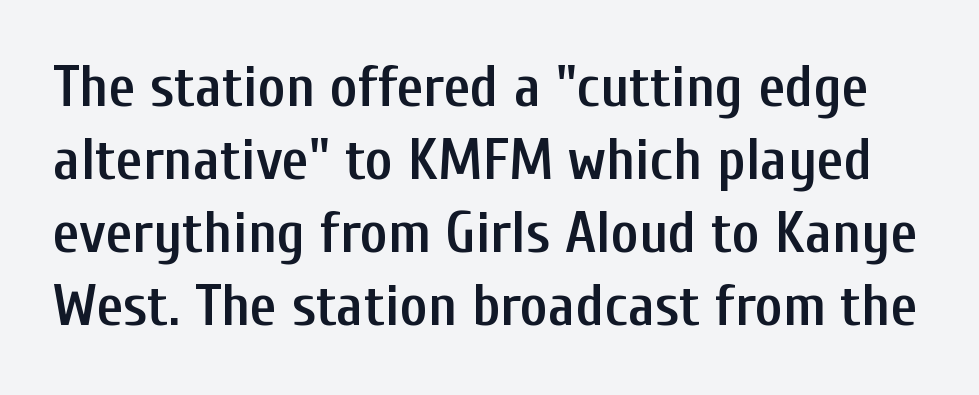
{"serif": "no", "italic": "no", "bold": "semi", "weight": "semibold", "width": "condensed", "stroke_contrast": "low", "x_height": "medium", "monospaced": "no", "underline": "no", "line_spacing_ratio": 1.24, "letter_spacing": "normal", "letter_spacing_em": 0.0, "glyph_px": 59}
